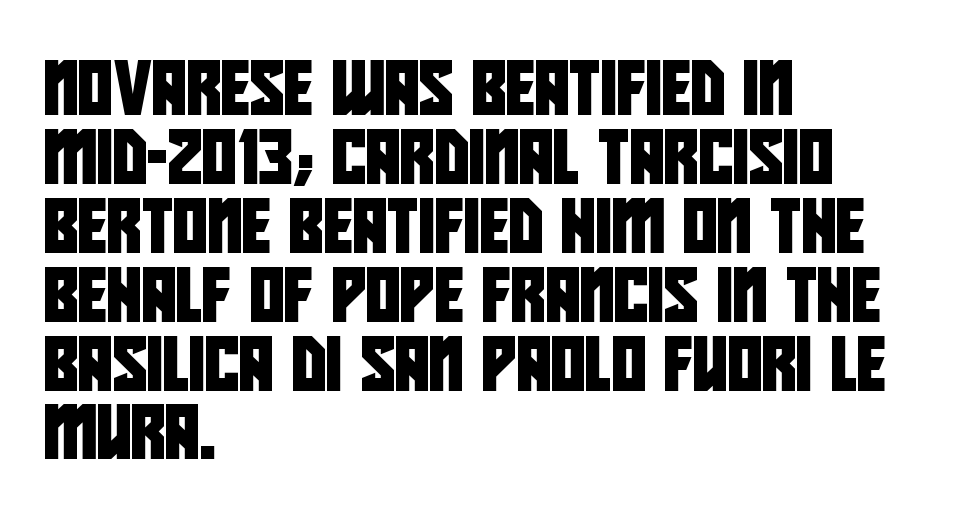
No word sits above an underline. Serifs: no, the terminals of the letterforms are clean. Is this a fixed-width face? No — the glyphs have proportional, varying widths. The lines are quadded left. Honestly, the letter spacing is just normal — you wouldn't notice it.
